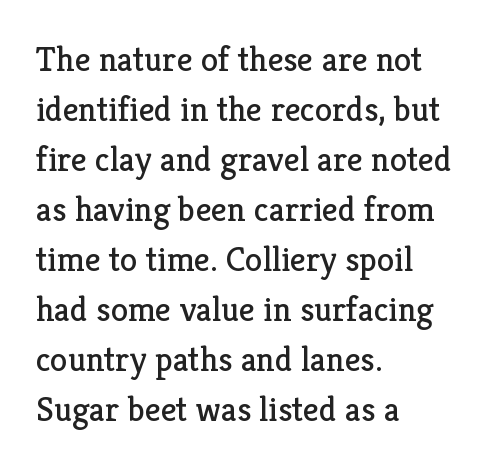
The image shows 35 px regular-weight serif type, upright; set left-aligned, normal line spacing (1.43x), normal letter spacing, not underlined; low stroke contrast and a medium x-height.
